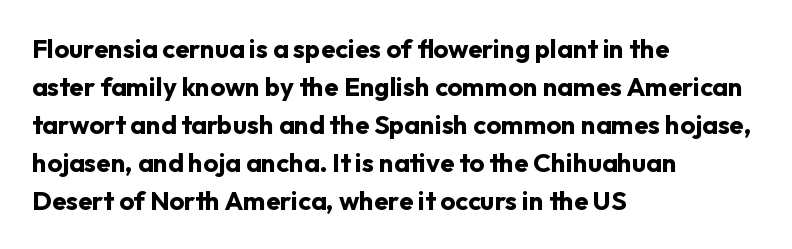
The image shows 26 px bold type, upright; set left-aligned, normal line spacing (1.46x), normal letter spacing, not underlined.
